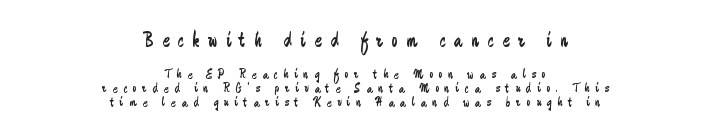
{"bold": "no", "underline": "no", "align": "center", "line_spacing": "tight", "line_spacing_ratio": 0.98, "letter_spacing": "wide", "letter_spacing_em": 0.42, "larger_block": "first", "size_ratio": 1.5, "glyph_px": 21}
